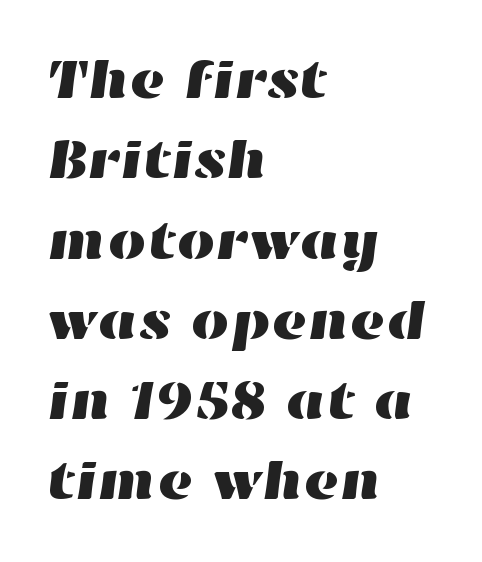
The image shows 55 px wide type; set left-aligned, normal line spacing (1.46x), normal letter spacing, not underlined; high stroke contrast and a medium x-height.
